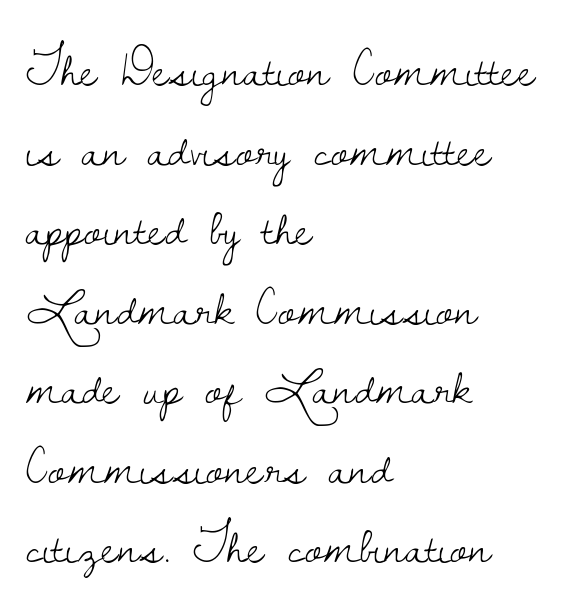
The image shows 52 px light serif type; set left-aligned, normal line spacing (1.53x), normal letter spacing, not underlined; low stroke contrast and a small x-height.
